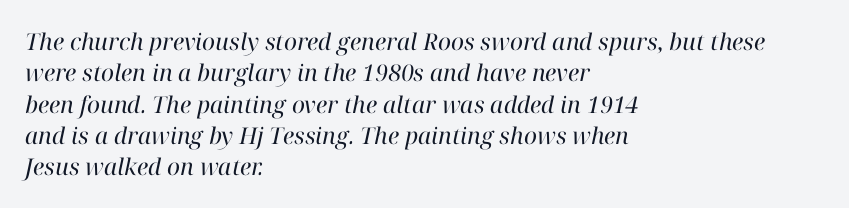
Heaviness? Minimal to ordinary, like unemphasized prose. Does the lettering tilt? It does — this is italic. The specimen omits any rule beneath the text block's lines. The text block is weighted toward the left margin, trailing off unevenly rightward. A normal amount of white space separates one row of letters from the next.
